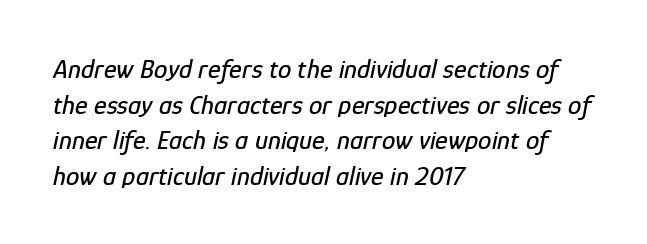
One glance says typical: line gaps are just what's usual. Which margin do the lines hug? The left one — the right edge is uneven. The letters sit at their default tracking, neither squeezed nor spread. The space beneath each line is pristine and unruled. You can tell it's italic because the verticals aren't actually vertical.
